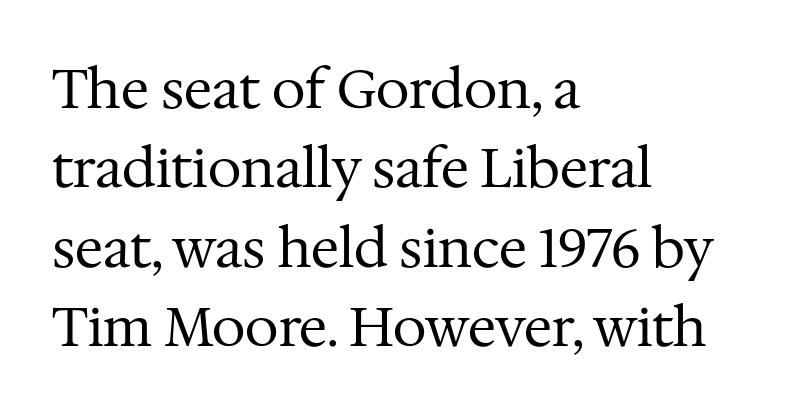
Q: Is the text bold? A: No.
Q: Is the text italic (slanted)? A: No, it is upright.
Q: Is the typeface a serif or a sans-serif typeface? A: Serif.
Q: Is the text underlined? A: No.
Q: How is the paragraph aligned? A: Left-aligned.
Q: Is the spacing between letters normal or unusually wide? A: Normal.
Q: Is the spacing between lines tight, normal or loose? A: Normal.
Q: Width (condensed, normal, or wide)? A: Normal.
Q: Stroke contrast? A: Medium.
Q: x-height? A: Medium.
Q: Monospaced? A: No.
